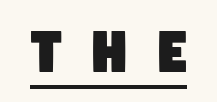
The image shows 69 px condensed sans-serif type; set unusually wide letter spacing (+0.42 em), underlined; low stroke contrast and a large x-height.
